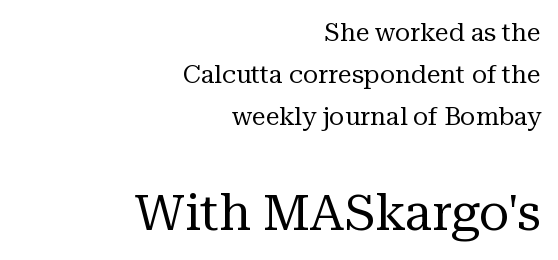
{"serif": "yes", "italic": "no", "bold": "no", "weight": "regular", "width": "normal", "stroke_contrast": "medium", "x_height": "medium", "monospaced": "no", "underline": "no", "align": "right", "line_spacing": "normal", "line_spacing_ratio": 1.68, "letter_spacing": "normal", "letter_spacing_em": 0.0, "larger_block": "second", "size_ratio": 2.0, "glyph_px": 50}
